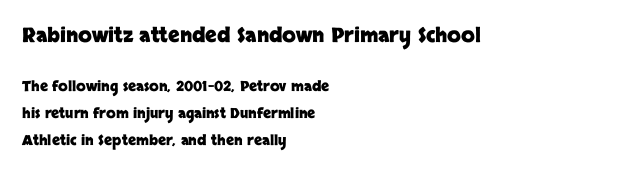
{"italic": "no", "bold": "yes", "underline": "no", "align": "left", "line_spacing": "loose", "line_spacing_ratio": 1.94, "letter_spacing": "normal", "letter_spacing_em": 0.0, "larger_block": "first", "size_ratio": 1.43, "glyph_px": 20}
